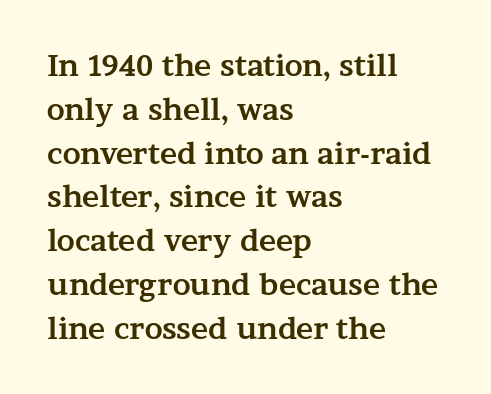
Q: Is the text bold? A: Yes.
Q: Is the text italic (slanted)? A: No, it is upright.
Q: Is the typeface a serif or a sans-serif typeface? A: Serif.
Q: Is the text underlined? A: No.
Q: How is the paragraph aligned? A: Left-aligned.
Q: Is the spacing between letters normal or unusually wide? A: Normal.
Q: Is the spacing between lines tight, normal or loose? A: Normal.
Q: Width (condensed, normal, or wide)? A: Wide.
Q: Stroke contrast? A: Medium.
Q: x-height? A: Medium.
Q: Monospaced? A: No.
